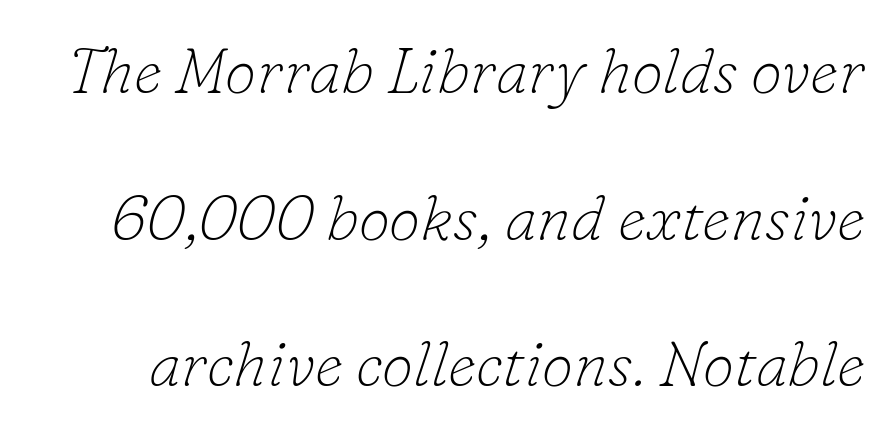
{"serif": "yes", "italic": "yes", "lean": "right", "slant_degrees": 16, "bold": "no", "weight": "thin", "width": "normal", "stroke_contrast": "low", "x_height": "small", "monospaced": "no", "underline": "no", "line_spacing": "loose", "line_spacing_ratio": 2.29, "letter_spacing": "normal", "letter_spacing_em": 0.0, "glyph_px": 64}
